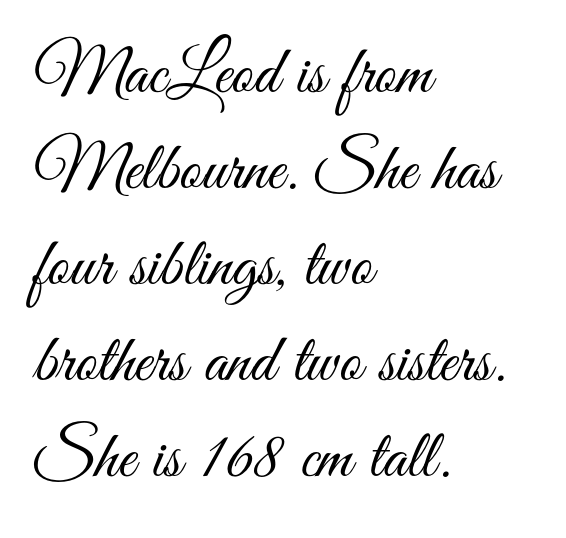
Q: Is the text bold? A: No.
Q: Is the text italic (slanted)? A: Yes.
Q: Is the typeface a serif or a sans-serif typeface? A: Sans-serif.
Q: Is the text underlined? A: No.
Q: How is the paragraph aligned? A: Left-aligned.
Q: Is the spacing between letters normal or unusually wide? A: Normal.
Q: Is the spacing between lines tight, normal or loose? A: Normal.
Q: Width (condensed, normal, or wide)? A: Condensed.
Q: Stroke contrast? A: Medium.
Q: x-height? A: Small.
Q: Monospaced? A: No.
